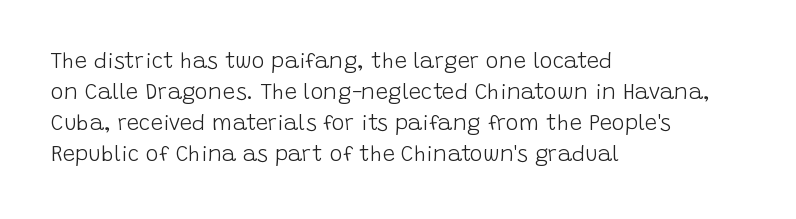
The words here are not underlined. Default kerning and tracking; the words read as compact shapes. The paragraph shown leans on its left margin. Posture: straight, roman, zero tilt. Vertical stems look standard width or narrower in stroke. Vertical spacing — default.
